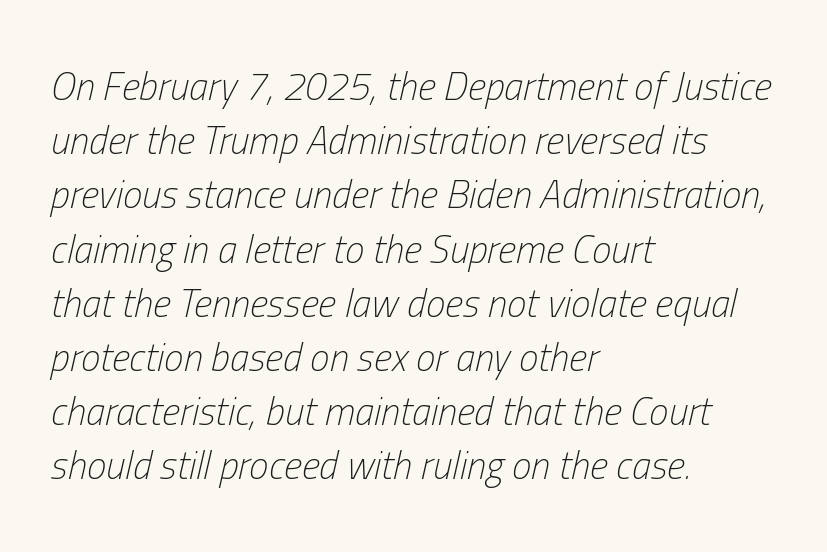
Q: Is the text bold? A: No.
Q: Is the text italic (slanted)? A: Yes, it leans right by about 13 degrees.
Q: Is the text underlined? A: No.
Q: How is the paragraph aligned? A: Left-aligned.
Q: Is the spacing between letters normal or unusually wide? A: Normal.
Q: Is the spacing between lines tight, normal or loose? A: Normal.
Q: Width (condensed, normal, or wide)? A: Condensed.
Q: Stroke contrast? A: Low.
Q: x-height? A: Medium.
Q: Monospaced? A: No.
